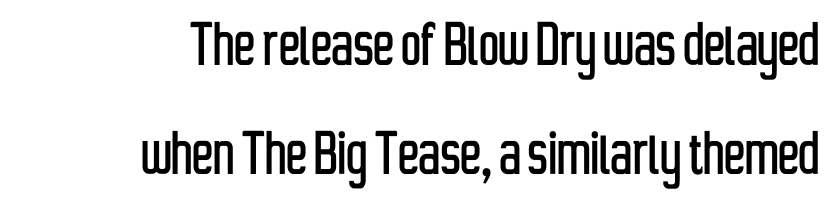
{"serif": "no", "italic": "no", "width": "condensed", "stroke_contrast": "low", "x_height": "medium", "monospaced": "no", "underline": "no", "align": "right", "line_spacing": "normal", "line_spacing_ratio": 1.56, "letter_spacing": "normal", "letter_spacing_em": 0.0, "glyph_px": 70}
